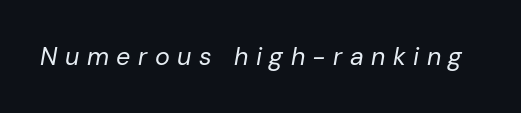
Descender tails drop into unmarked territory. The letterforms sit at book weight or below. This sample uses an oblique cut, with every glyph tilted off the vertical. Each word looks stretched out because of the extra space between its letters.
